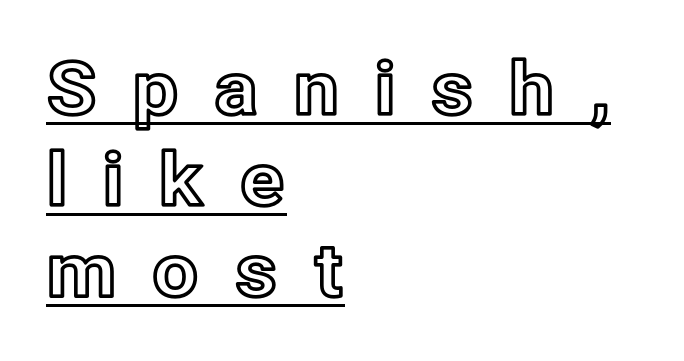
The image shows 73 px text type, upright; set left-aligned, normal line spacing (1.25x), unusually wide letter spacing (+0.46 em), underlined; a medium x-height.
